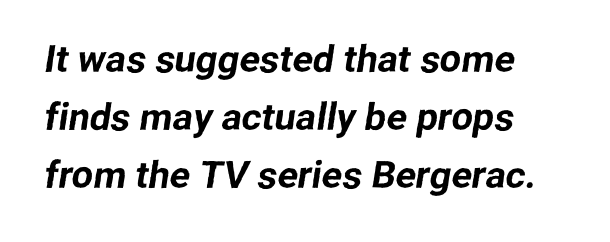
This is sans-serif lettering, the kind often seen on screens and signage. These lines are rendered in a variable-pitch font. Letter spacing: default. The words here are not underlined. This rendering uses left alignment, leaving the right contour irregular.
